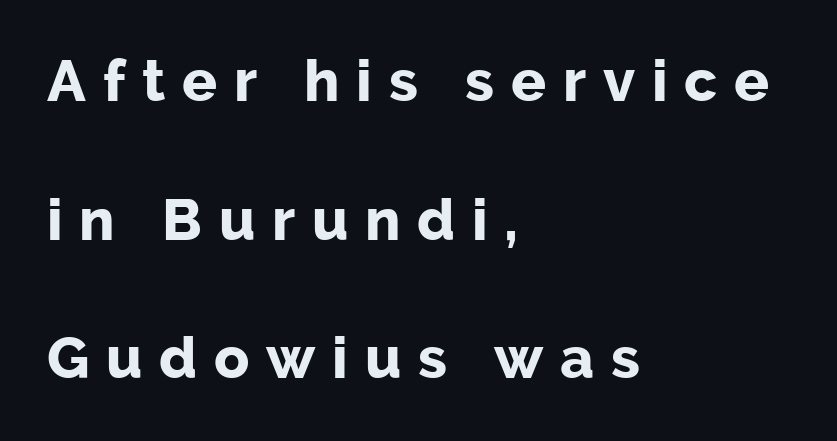
Note the varied advance widths — an 'i' is clearly narrower than an 'm'. Rule under the text: the space is simply empty. When letters stand straight like this, we call the style roman or upright. Typographic density is high because the face is bold. Alignment: flush left.
